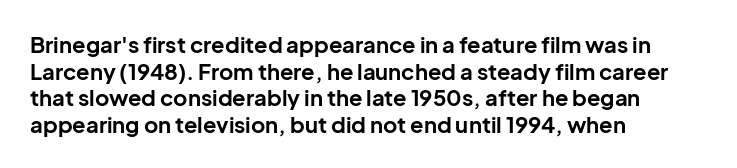
Q: Is the text bold? A: Yes.
Q: Is the text italic (slanted)? A: No, it is upright.
Q: Is the text underlined? A: No.
Q: How is the paragraph aligned? A: Left-aligned.
Q: Is the spacing between letters normal or unusually wide? A: Normal.
